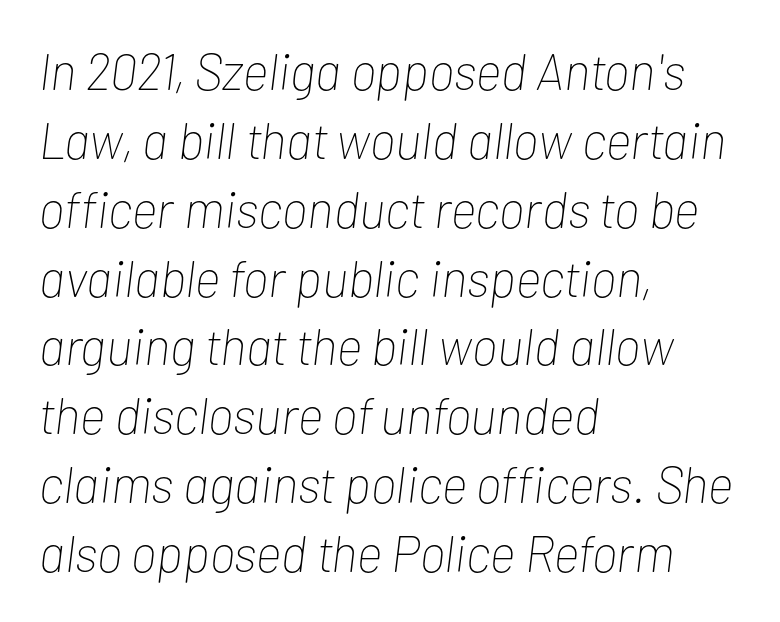
Q: Is the text bold? A: No.
Q: Is the text italic (slanted)? A: Yes, it leans right by about 7 degrees.
Q: Is the text underlined? A: No.
Q: How is the paragraph aligned? A: Left-aligned.
Q: Is the spacing between letters normal or unusually wide? A: Normal.
Q: Is the spacing between lines tight, normal or loose? A: Normal.
Q: Width (condensed, normal, or wide)? A: Condensed.
Q: Stroke contrast? A: Low.
Q: x-height? A: Medium.
Q: Monospaced? A: No.
